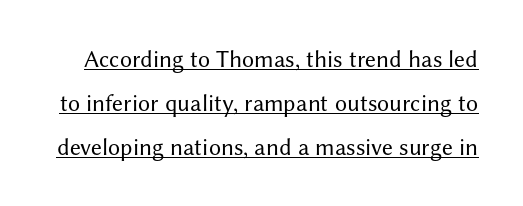
The image shows 24 px text type, upright; set line spacing 1.83x, normal letter spacing, underlined.
